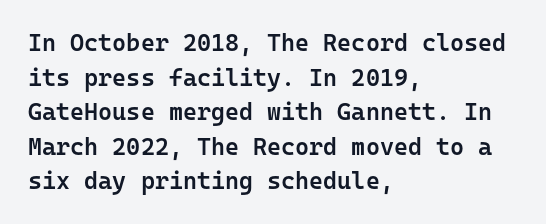
The image shows 24 px text type, upright; set left-aligned, normal line spacing (1.44x), normal letter spacing, not underlined.
